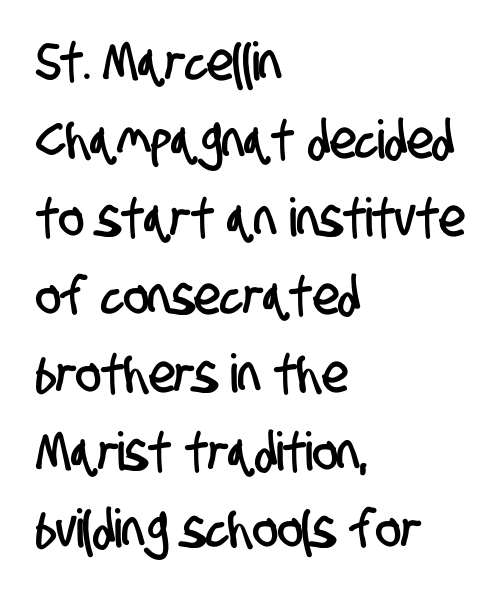
{"serif": "no", "width": "condensed", "stroke_contrast": "low", "x_height": "large", "monospaced": "no", "underline": "no", "align": "left", "line_spacing": "normal", "line_spacing_ratio": 1.47, "letter_spacing": "normal", "letter_spacing_em": 0.0, "glyph_px": 53}
